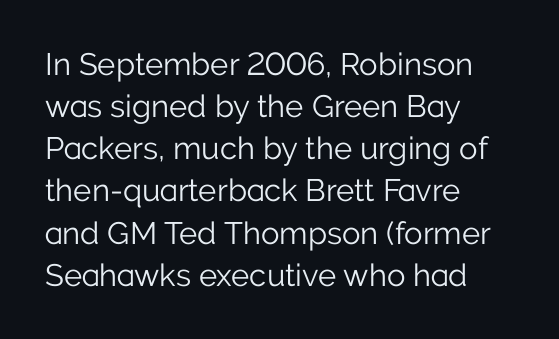
Q: Is the text bold? A: No.
Q: Is the text italic (slanted)? A: No, it is upright.
Q: Is the typeface a serif or a sans-serif typeface? A: Sans-serif.
Q: Is the text underlined? A: No.
Q: How is the paragraph aligned? A: Left-aligned.
Q: Is the spacing between letters normal or unusually wide? A: Normal.
Q: Is the spacing between lines tight, normal or loose? A: Normal.
Q: Width (condensed, normal, or wide)? A: Normal.
Q: Stroke contrast? A: Low.
Q: x-height? A: Medium.
Q: Monospaced? A: No.
